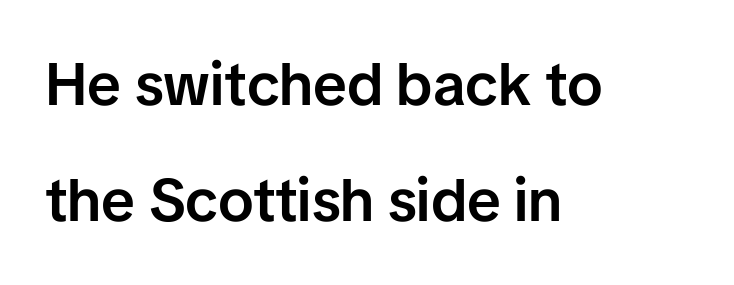
{"serif": "no", "italic": "no", "bold": "semi", "weight": "semibold", "width": "normal", "stroke_contrast": "low", "x_height": "medium", "monospaced": "no", "underline": "no", "align": "left", "line_spacing": "loose", "line_spacing_ratio": 1.94, "letter_spacing": "normal", "letter_spacing_em": 0.0, "glyph_px": 60}
